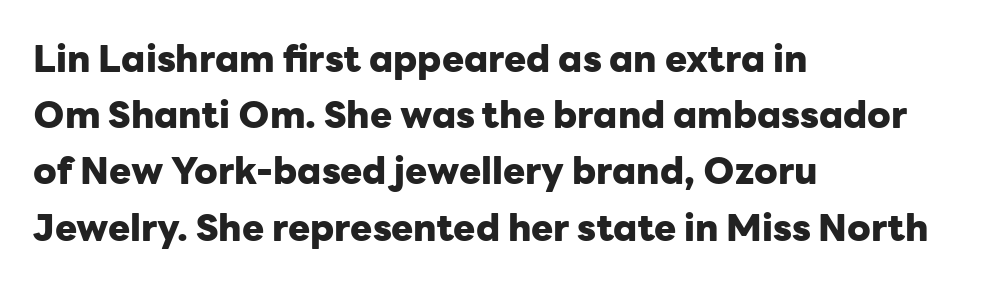
Tall strokes in this sample are plumb rather than angled. Is the block centered? No — it sits flush against the left margin. Note the varied advance widths — an 'i' is clearly narrower than an 'm'. Is this a sans? Yes — the strokes have no serifs. Vertically, the passage feels balanced, rows spaced as you'd expect.
